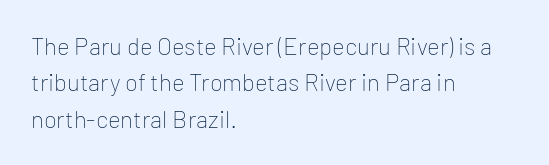
Q: Is the text bold? A: No.
Q: Is the text italic (slanted)? A: No, it is upright.
Q: Is the text underlined? A: No.
Q: How is the paragraph aligned? A: Left-aligned.
Q: Is the spacing between letters normal or unusually wide? A: Normal.
Q: Is the spacing between lines tight, normal or loose? A: Normal.
